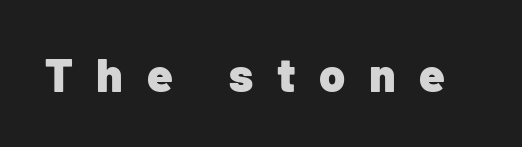
The letters stand straight up with perfectly vertical stems. Note the varied advance widths — an 'i' is clearly narrower than an 'm'. To sum up the face: it is a sans, with no serifs. Someone cranked the tracking dial way up on this one. The font is running at its bold setting. A bare baseline throughout the passage.
